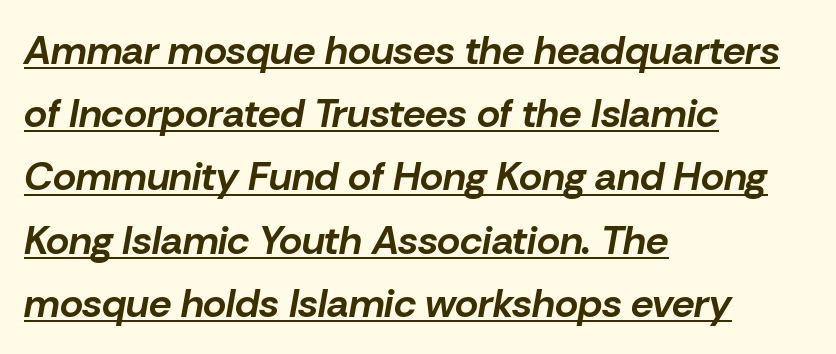
Q: Is the text bold? A: Yes.
Q: Is the text italic (slanted)? A: Yes, it leans right by about 10 degrees.
Q: Is the text underlined? A: Yes.
Q: How is the paragraph aligned? A: Left-aligned.
Q: Is the spacing between letters normal or unusually wide? A: Normal.
Q: Is the spacing between lines tight, normal or loose? A: Normal.
Q: Width (condensed, normal, or wide)? A: Normal.
Q: Stroke contrast? A: Low.
Q: x-height? A: Medium.
Q: Monospaced? A: No.
